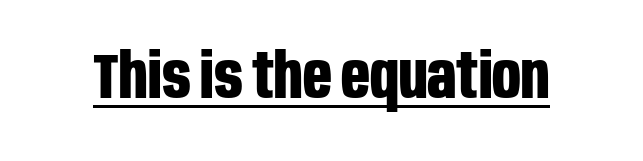
The image shows 63 px bold, condensed sans-serif type, upright; set normal letter spacing, underlined; low stroke contrast and a large x-height.
